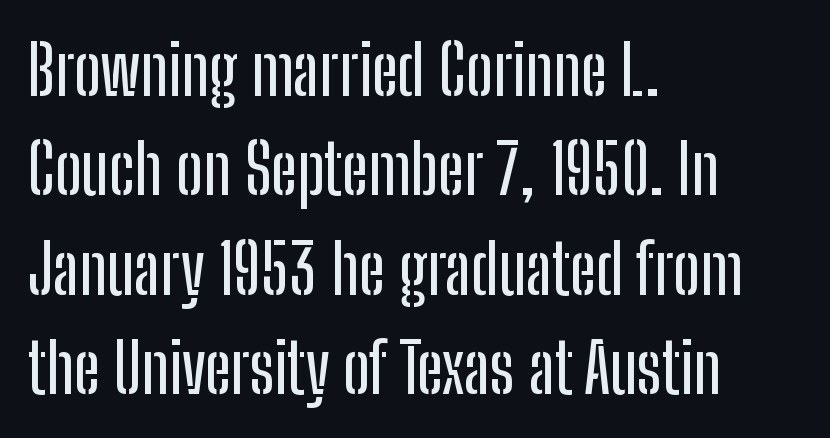
Q: Is the text italic (slanted)? A: No, it is upright.
Q: Is the typeface a serif or a sans-serif typeface? A: Sans-serif.
Q: Is the text underlined? A: No.
Q: How is the paragraph aligned? A: Left-aligned.
Q: Is the spacing between letters normal or unusually wide? A: Normal.
Q: Is the spacing between lines tight, normal or loose? A: Normal.
Q: Width (condensed, normal, or wide)? A: Condensed.
Q: Stroke contrast? A: Low.
Q: x-height? A: Medium.
Q: Monospaced? A: No.
